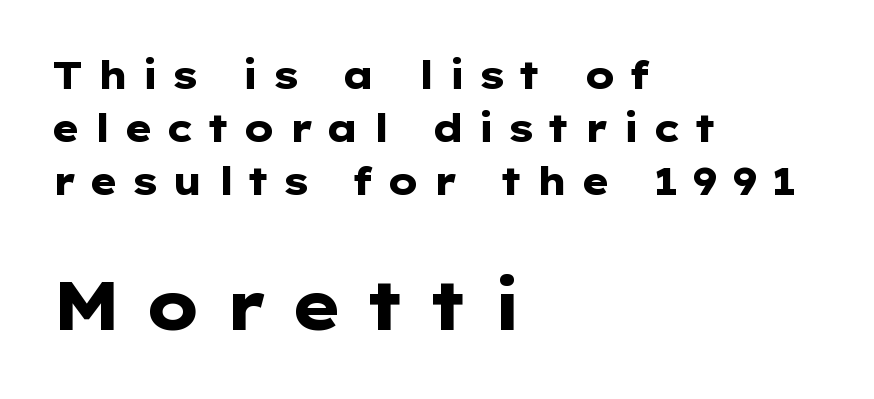
{"serif": "no", "italic": "no", "bold": "yes", "weight": "heavy", "width": "wide", "stroke_contrast": "low", "x_height": "medium", "monospaced": "no", "underline": "no", "align": "left", "line_spacing": "normal", "line_spacing_ratio": 1.39, "letter_spacing": "wide", "letter_spacing_em": 0.33, "larger_block": "second", "size_ratio": 1.76, "glyph_px": 67}
